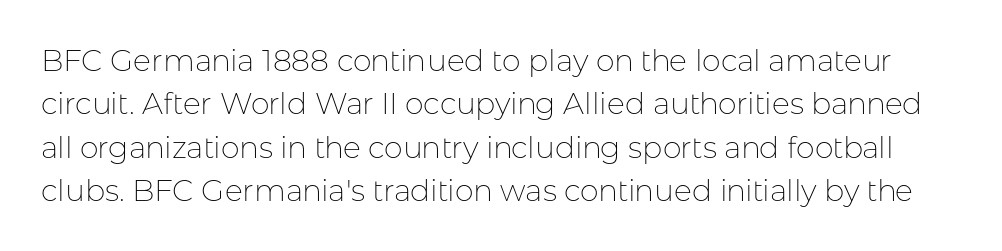
{"serif": "no", "italic": "no", "bold": "no", "weight": "thin", "width": "normal", "stroke_contrast": "low", "x_height": "medium", "monospaced": "no", "underline": "no", "line_spacing": "normal", "line_spacing_ratio": 1.45, "letter_spacing": "normal", "letter_spacing_em": 0.0, "glyph_px": 30}
